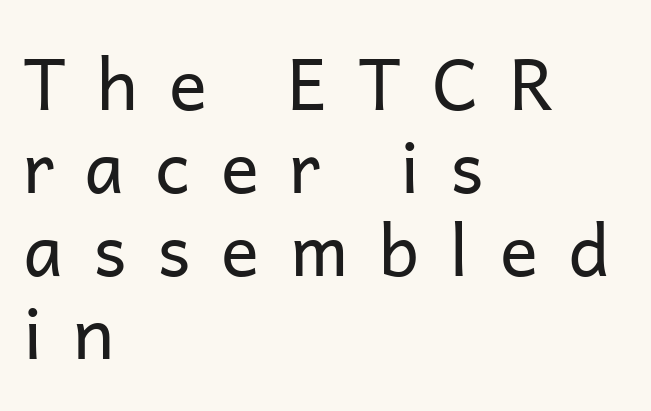
Only glyphs here, with clear space below each row. How are the letters spaced? Widely, with obvious added tracking. Weight: not bold — regular or lighter. Horizontal alignment here is leftward, the default for most running prose. Type style note: lacks serifs. Is this a fixed-width face? No — the glyphs have proportional, varying widths.
